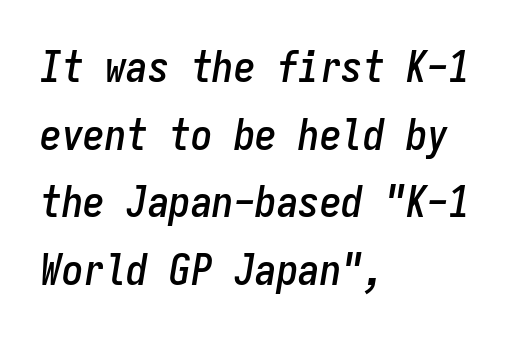
The image shows 43 px condensed type, italic (leaning right), monospaced; set left-aligned, normal line spacing (1.57x), normal letter spacing, not underlined; low stroke contrast and a medium x-height.
